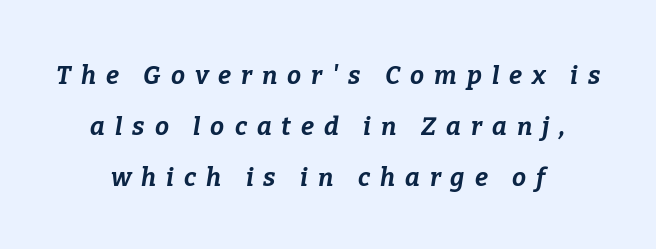
The image shows 25 px bold type, italic (leaning right); set centered, loose line spacing (2.05x), unusually wide letter spacing (+0.4 em), not underlined.
